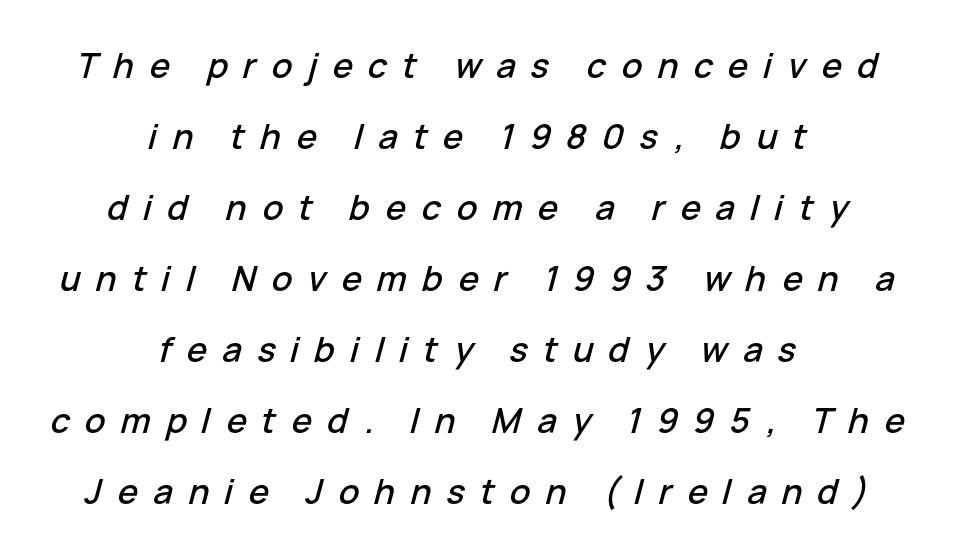
The image shows 34 px text type, italic (leaning right); set centered, loose line spacing (2.09x), unusually wide letter spacing (+0.45 em), not underlined; low stroke contrast and a medium x-height.
